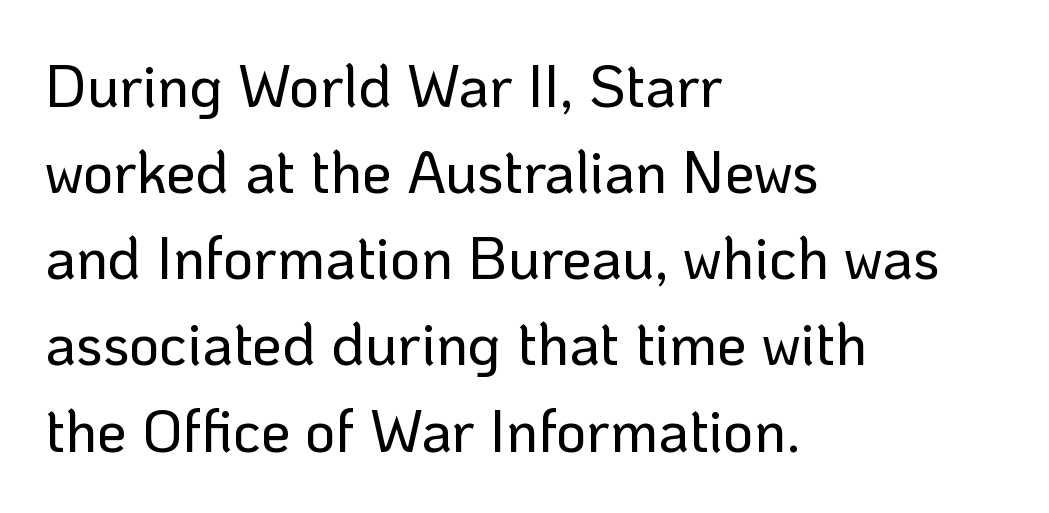
{"serif": "no", "italic": "no", "width": "normal", "stroke_contrast": "low", "x_height": "medium", "monospaced": "no", "underline": "no", "align": "left", "line_spacing": "normal", "line_spacing_ratio": 1.46, "letter_spacing": "normal", "letter_spacing_em": 0.0, "glyph_px": 59}
